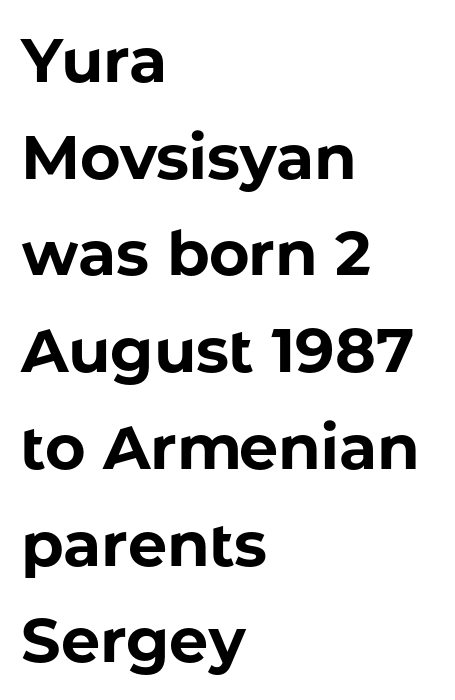
{"serif": "no", "italic": "no", "bold": "yes", "weight": "bold", "width": "normal", "stroke_contrast": "low", "x_height": "medium", "monospaced": "no", "underline": "no", "align": "left", "line_spacing": "normal", "line_spacing_ratio": 1.56, "letter_spacing": "normal", "letter_spacing_em": 0.0, "glyph_px": 62}
